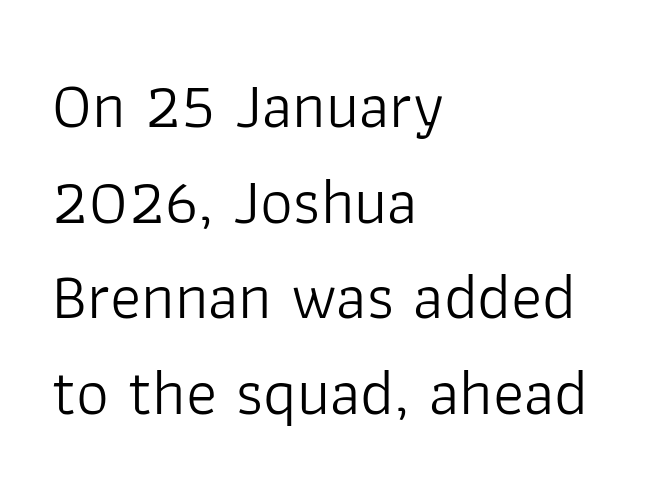
{"serif": "no", "italic": "no", "bold": "no", "weight": "light", "width": "normal", "stroke_contrast": "low", "x_height": "medium", "monospaced": "no", "underline": "no", "align": "left", "line_spacing": "normal", "line_spacing_ratio": 1.47, "letter_spacing": "normal", "letter_spacing_em": 0.0, "glyph_px": 65}
